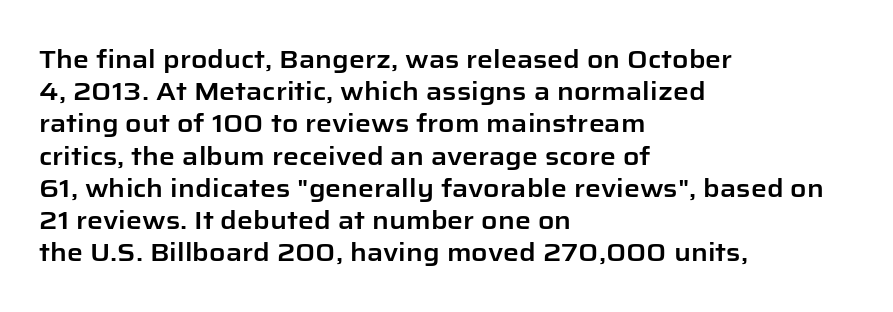
{"italic": "no", "underline": "no", "align": "left", "line_spacing": "normal", "line_spacing_ratio": 1.29, "letter_spacing": "normal", "letter_spacing_em": 0.0, "glyph_px": 25}
